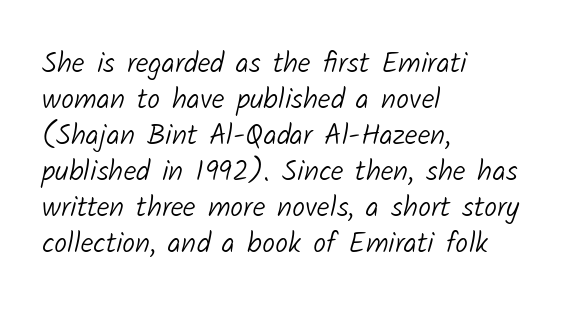
The image shows 29 px light sans-serif type; set left-aligned, line spacing 1.24x, normal letter spacing, not underlined; low stroke contrast and a medium x-height.
